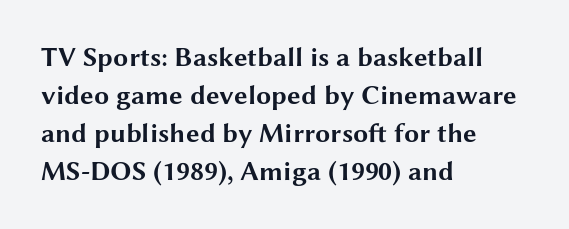
Q: Is the text bold? A: Yes.
Q: Is the text italic (slanted)? A: No, it is upright.
Q: Is the text underlined? A: No.
Q: How is the paragraph aligned? A: Left-aligned.
Q: Is the spacing between letters normal or unusually wide? A: Normal.
Q: Is the spacing between lines tight, normal or loose? A: Normal.
